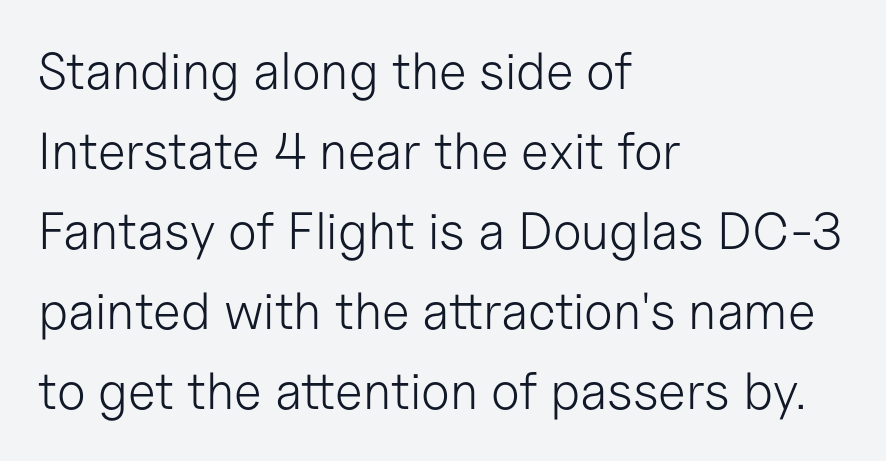
The image shows 52 px light sans-serif type, upright; set left-aligned, normal line spacing (1.54x), normal letter spacing, not underlined; low stroke contrast and a medium x-height.
